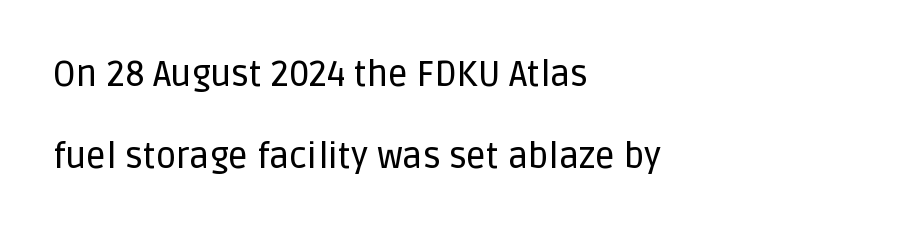
Q: Is the text italic (slanted)? A: No, it is upright.
Q: Is the typeface a serif or a sans-serif typeface? A: Sans-serif.
Q: Is the text underlined? A: No.
Q: How is the paragraph aligned? A: Left-aligned.
Q: Is the spacing between letters normal or unusually wide? A: Normal.
Q: Is the spacing between lines tight, normal or loose? A: Loose.
Q: Width (condensed, normal, or wide)? A: Normal.
Q: Stroke contrast? A: Low.
Q: x-height? A: Large.
Q: Monospaced? A: No.
